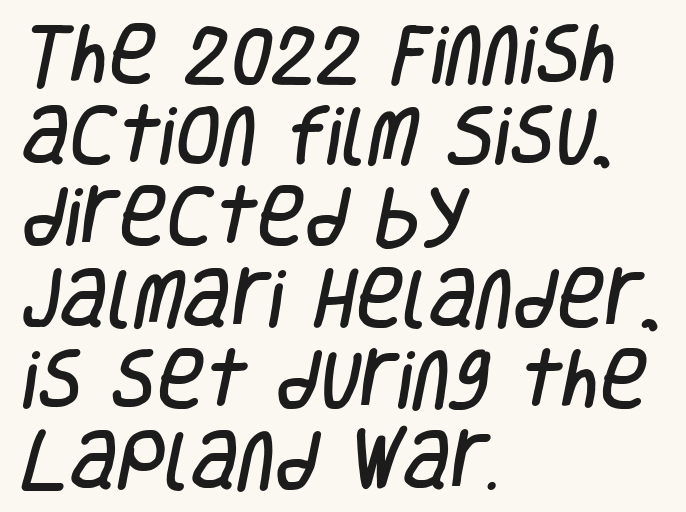
The letters carry no serifs — their stems end cleanly without finishing strokes. Each line starts at the same left margin while the right side varies. This rendering leaves character spacing at its baseline value. Proportional: the letters do not fall into vertical columns. These lines sit exactly where default settings would place them. Beneath every word, the page is bare.
